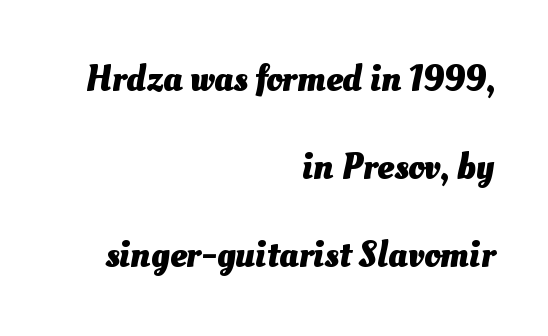
The image shows 37 px heavy type; set right-aligned, loose line spacing (2.38x), normal letter spacing, not underlined; medium stroke contrast and a small x-height.
